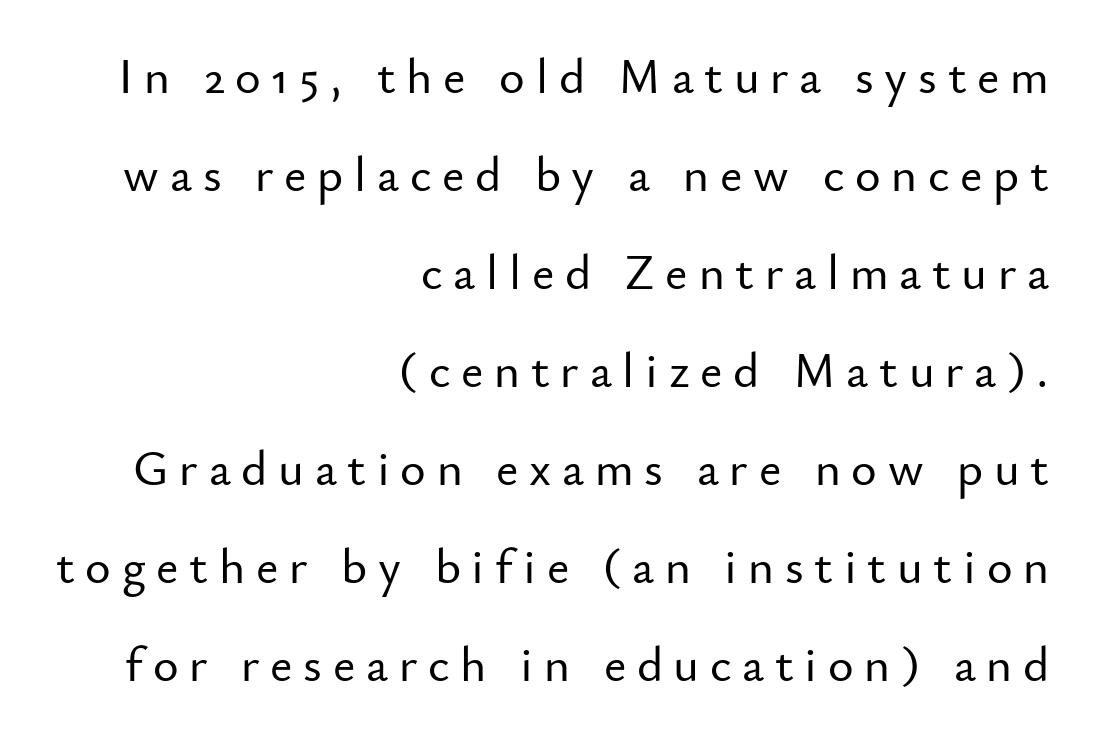
Spacing verdict: proportional, widths tailored to each character. If you drew a line through each stem, it would be perfectly vertical. Inter-character spacing is expanded well beyond the font's built-in metrics. The baseline area is clear. No feet cap the strokes, marking this as sans-serif type.
